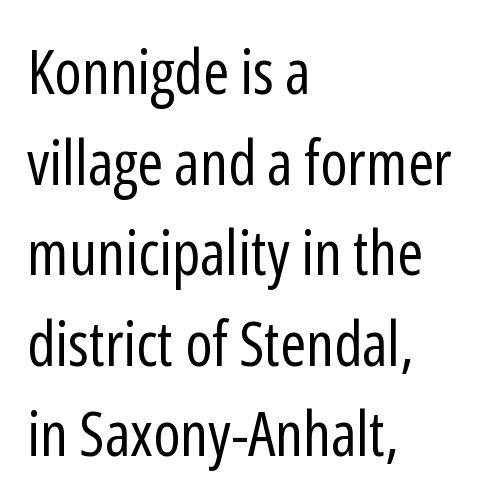
Q: Is the text bold? A: No.
Q: Is the text italic (slanted)? A: No, it is upright.
Q: Is the typeface a serif or a sans-serif typeface? A: Sans-serif.
Q: Is the text underlined? A: No.
Q: How is the paragraph aligned? A: Left-aligned.
Q: Is the spacing between letters normal or unusually wide? A: Normal.
Q: Is the spacing between lines tight, normal or loose? A: Normal.
Q: Width (condensed, normal, or wide)? A: Condensed.
Q: Stroke contrast? A: Low.
Q: x-height? A: Medium.
Q: Monospaced? A: No.
